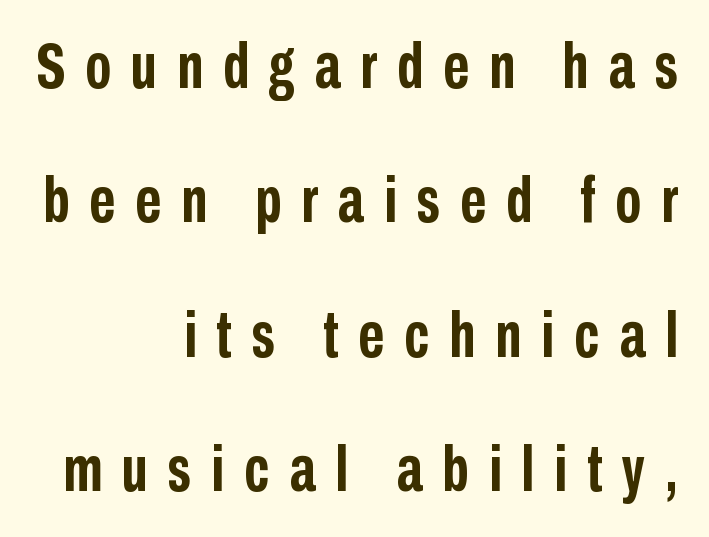
{"serif": "no", "italic": "no", "bold": "yes", "weight": "semibold", "width": "condensed", "stroke_contrast": "low", "x_height": "medium", "monospaced": "no", "underline": "no", "align": "right", "line_spacing": "loose", "line_spacing_ratio": 2.1, "letter_spacing": "wide", "letter_spacing_em": 0.31, "glyph_px": 64}
